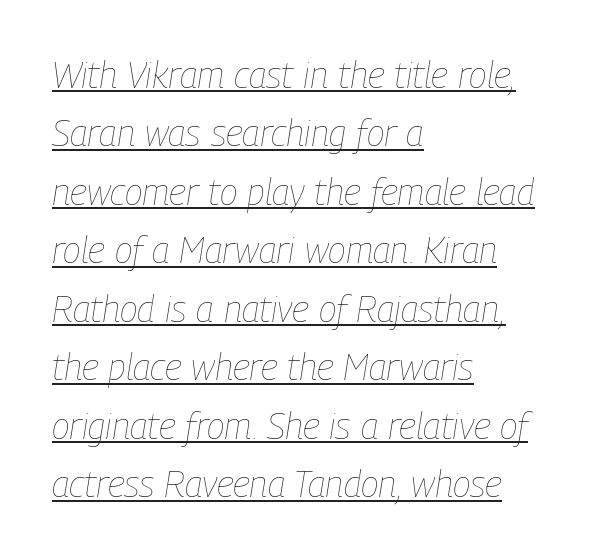
Heft: none added — not bold. Quick note: interline space is typical. Italic: yes, the glyphs are oblique. Honestly, the underline is the first thing you notice here.
